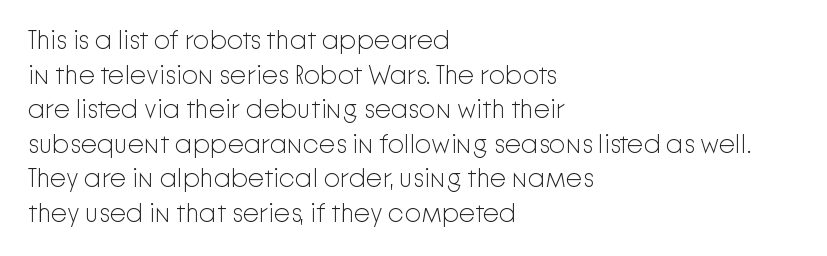
Q: Is the text bold? A: No.
Q: Is the text italic (slanted)? A: No, it is upright.
Q: Is the text underlined? A: No.
Q: How is the paragraph aligned? A: Left-aligned.
Q: Is the spacing between letters normal or unusually wide? A: Normal.
Q: Is the spacing between lines tight, normal or loose? A: Normal.
